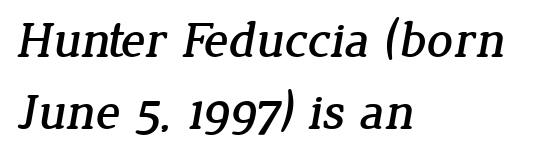
The image shows 51 px serif type; set left-aligned, normal line spacing (1.42x), normal letter spacing, not underlined; low stroke contrast and a medium x-height.
